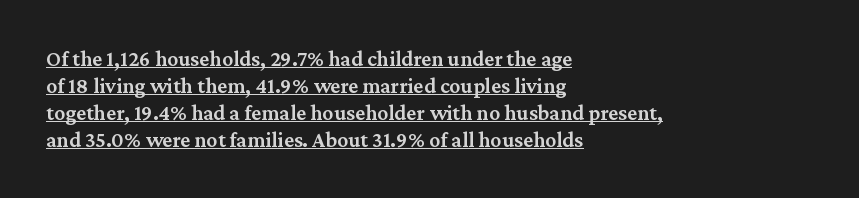
{"italic": "no", "bold": "semi", "underline": "yes", "align": "left", "line_spacing_ratio": 1.22, "letter_spacing": "normal", "letter_spacing_em": 0.0, "glyph_px": 22}
